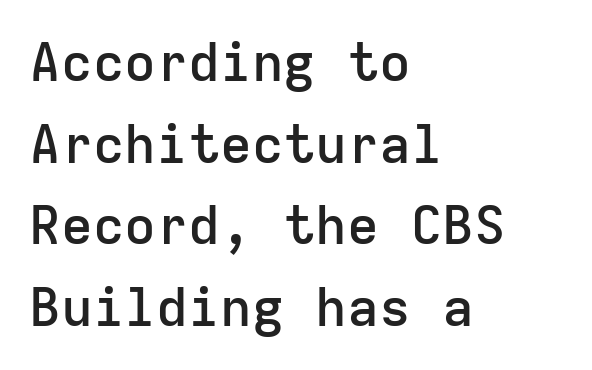
The image shows 53 px semibold sans-serif type, upright, monospaced; set left-aligned, normal line spacing (1.54x), normal letter spacing, not underlined; low stroke contrast and a medium x-height.
